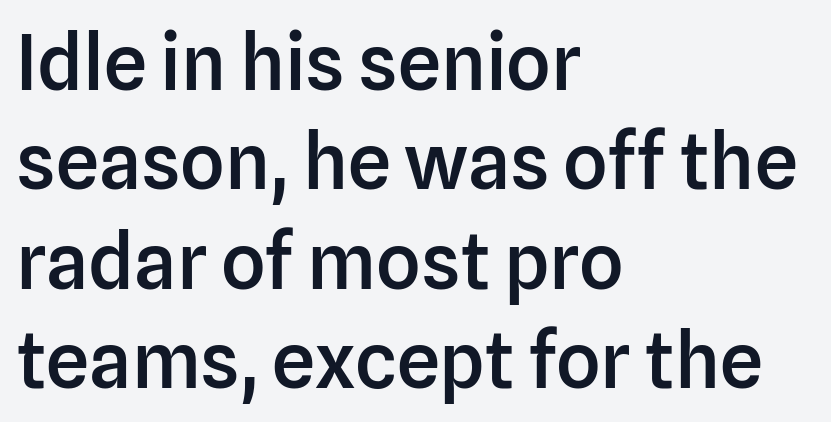
{"serif": "no", "italic": "no", "bold": "semi", "weight": "semibold", "width": "normal", "stroke_contrast": "low", "x_height": "medium", "monospaced": "no", "underline": "no", "align": "left", "line_spacing": "normal", "line_spacing_ratio": 1.29, "letter_spacing": "normal", "letter_spacing_em": 0.0, "glyph_px": 77}
